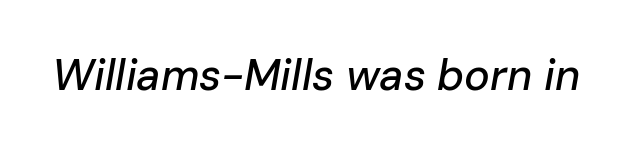
Q: Is the text italic (slanted)? A: Yes, it leans right by about 10 degrees.
Q: Is the text underlined? A: No.
Q: Is the spacing between letters normal or unusually wide? A: Normal.
Q: Width (condensed, normal, or wide)? A: Normal.
Q: Stroke contrast? A: Low.
Q: x-height? A: Medium.
Q: Monospaced? A: No.
